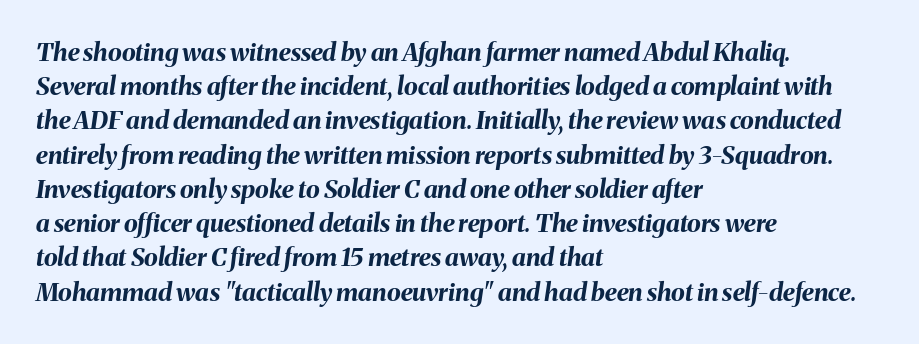
The image shows 25 px bold type, italic (leaning right); set left-aligned, normal line spacing (1.37x), normal letter spacing, not underlined.
